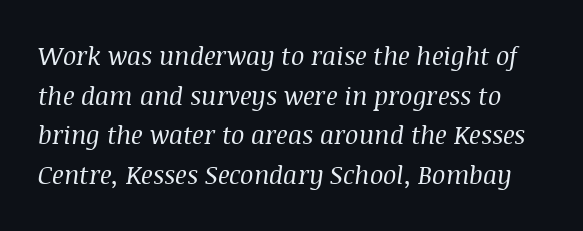
Descender tails drop into unmarked territory. These glyphs show unthickened strokes, regular width or finer. Successive baselines arrive at the customary interval. Spacing between characters is what you'd get straight out of the box.
